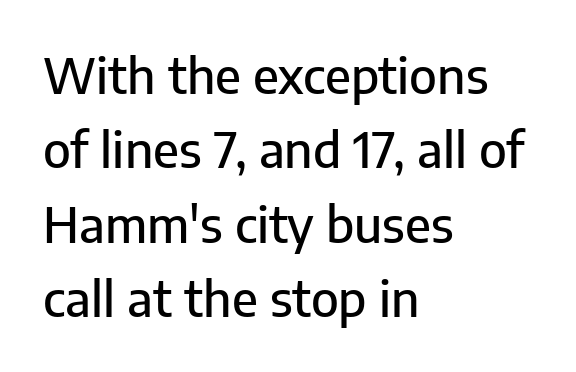
{"serif": "no", "italic": "no", "width": "normal", "stroke_contrast": "low", "x_height": "medium", "monospaced": "no", "underline": "no", "align": "left", "line_spacing": "normal", "line_spacing_ratio": 1.52, "letter_spacing": "normal", "letter_spacing_em": 0.0, "glyph_px": 49}
